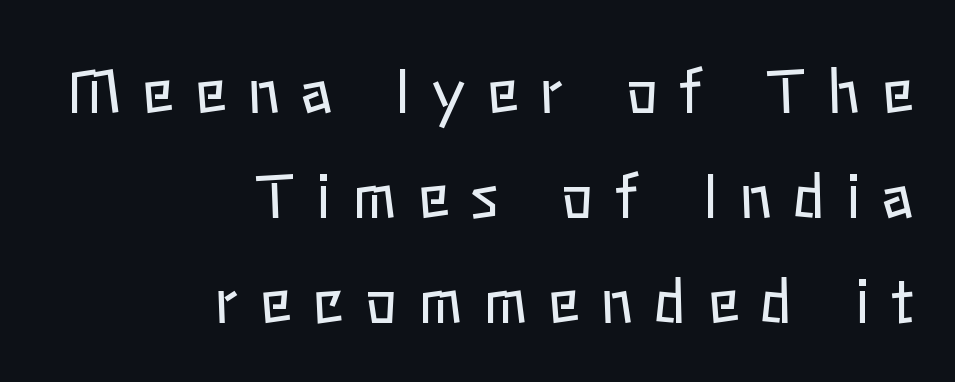
Q: Is the text bold? A: No.
Q: Is the text italic (slanted)? A: No, it is upright.
Q: Is the text underlined? A: No.
Q: How is the paragraph aligned? A: Right-aligned.
Q: Is the spacing between letters normal or unusually wide? A: Unusually wide.
Q: Width (condensed, normal, or wide)? A: Normal.
Q: Stroke contrast? A: Low.
Q: x-height? A: Medium.
Q: Monospaced? A: No.
